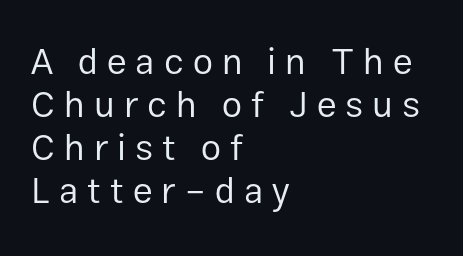
The image shows 36 px regular-weight sans-serif type, upright; set left-aligned, line spacing 1.19x, unusually wide letter spacing (+0.25 em), not underlined; low stroke contrast and a medium x-height.
